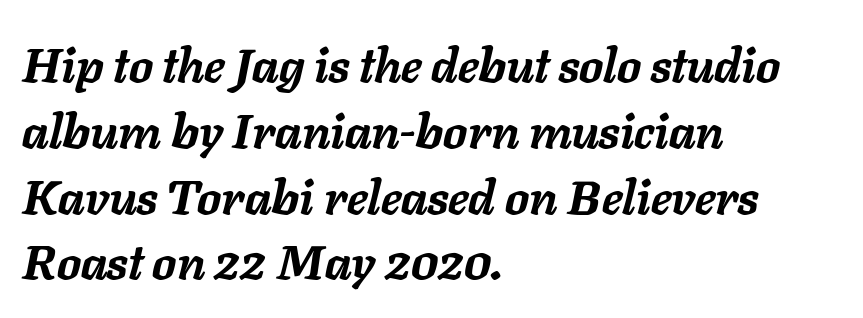
The image shows 48 px semibold type, italic (leaning right); set left-aligned, normal line spacing (1.37x), normal letter spacing, not underlined; low stroke contrast and a medium x-height.
